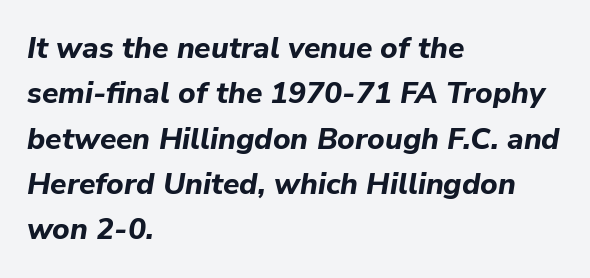
Q: Is the text bold? A: Yes.
Q: Is the text italic (slanted)? A: Yes, it leans right by about 9 degrees.
Q: Is the text underlined? A: No.
Q: How is the paragraph aligned? A: Left-aligned.
Q: Is the spacing between letters normal or unusually wide? A: Normal.
Q: Is the spacing between lines tight, normal or loose? A: Normal.
Q: Width (condensed, normal, or wide)? A: Normal.
Q: Stroke contrast? A: Low.
Q: x-height? A: Medium.
Q: Monospaced? A: No.
